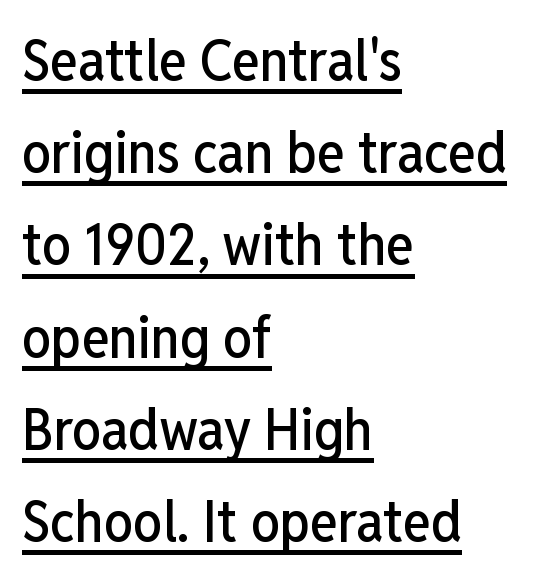
{"serif": "no", "italic": "no", "width": "condensed", "stroke_contrast": "low", "x_height": "medium", "monospaced": "no", "underline": "yes", "align": "left", "line_spacing": "normal", "line_spacing_ratio": 1.59, "letter_spacing": "normal", "letter_spacing_em": 0.0, "glyph_px": 58}
